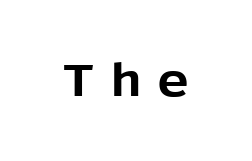
{"serif": "no", "italic": "no", "bold": "yes", "weight": "bold", "width": "normal", "x_height": "medium", "monospaced": "no", "underline": "no", "letter_spacing": "wide", "letter_spacing_em": 0.35, "glyph_px": 45}
